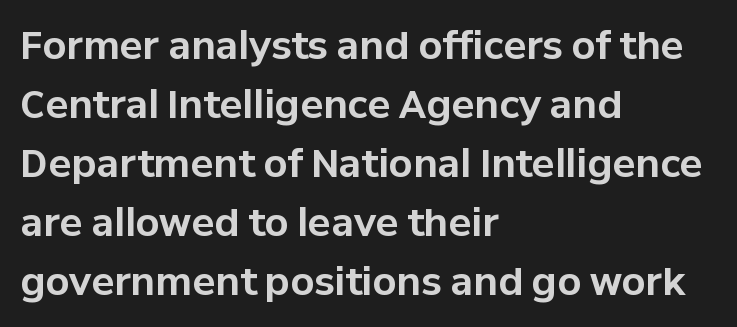
Q: Is the text bold? A: Yes.
Q: Is the text italic (slanted)? A: No, it is upright.
Q: Is the typeface a serif or a sans-serif typeface? A: Sans-serif.
Q: Is the text underlined? A: No.
Q: How is the paragraph aligned? A: Left-aligned.
Q: Is the spacing between letters normal or unusually wide? A: Normal.
Q: Is the spacing between lines tight, normal or loose? A: Normal.
Q: Width (condensed, normal, or wide)? A: Normal.
Q: Stroke contrast? A: Low.
Q: x-height? A: Medium.
Q: Monospaced? A: No.
